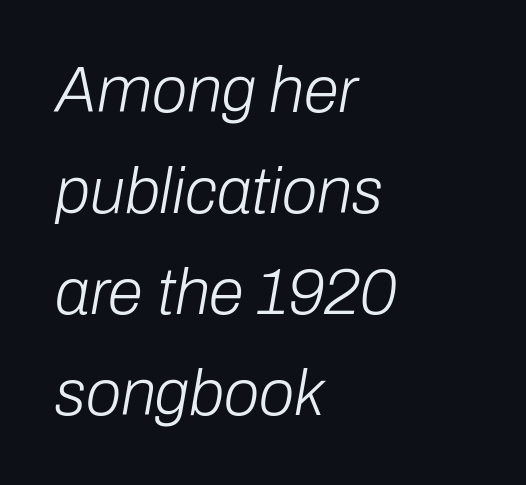
The image shows 64 px light type, italic (leaning right); set left-aligned, normal line spacing (1.58x), normal letter spacing, not underlined; low stroke contrast and a medium x-height.
